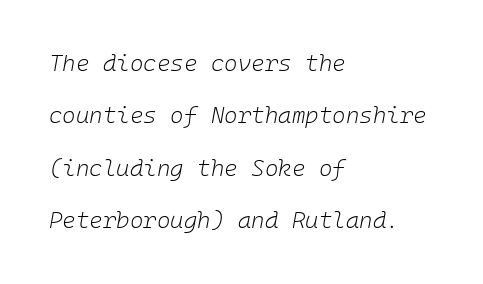
{"italic": "yes", "lean": "right", "slant_degrees": 10, "bold": "no", "underline": "no", "align": "left", "line_spacing": "loose", "line_spacing_ratio": 2.28, "letter_spacing": "normal", "letter_spacing_em": 0.0, "glyph_px": 23}
